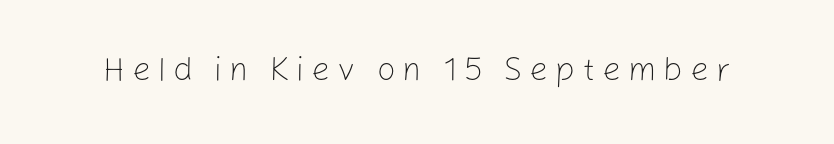
The image shows 33 px light sans-serif type, upright; set unusually wide letter spacing (+0.21 em), not underlined; low stroke contrast and a medium x-height.
